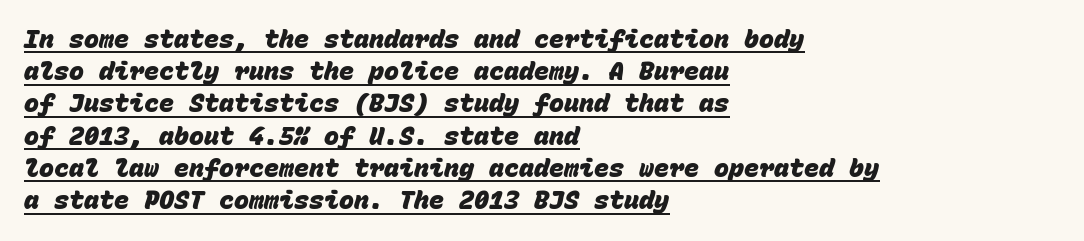
Q: Is the text bold? A: Yes.
Q: Is the text underlined? A: Yes.
Q: How is the paragraph aligned? A: Left-aligned.
Q: Is the spacing between letters normal or unusually wide? A: Normal.
Q: Is the spacing between lines tight, normal or loose? A: Normal.
